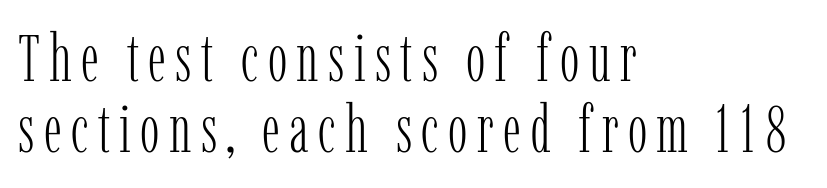
Q: Is the text bold? A: No.
Q: Is the text italic (slanted)? A: No, it is upright.
Q: Is the typeface a serif or a sans-serif typeface? A: Serif.
Q: Is the text underlined? A: No.
Q: How is the paragraph aligned? A: Left-aligned.
Q: Is the spacing between lines tight, normal or loose? A: Tight.
Q: Width (condensed, normal, or wide)? A: Condensed.
Q: Stroke contrast? A: Low.
Q: x-height? A: Medium.
Q: Monospaced? A: No.
